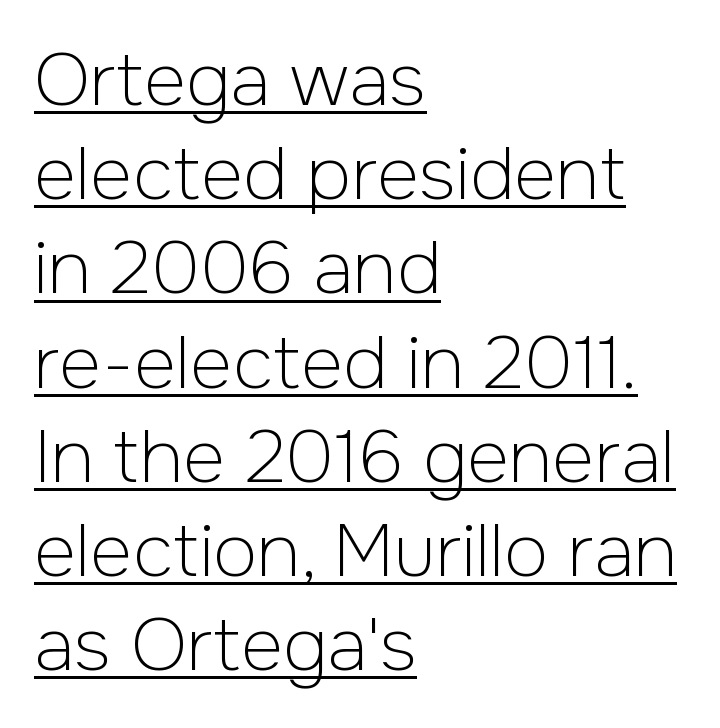
The image shows 73 px light sans-serif type, upright; set left-aligned, normal line spacing (1.29x), normal letter spacing, underlined; low stroke contrast and a medium x-height.
